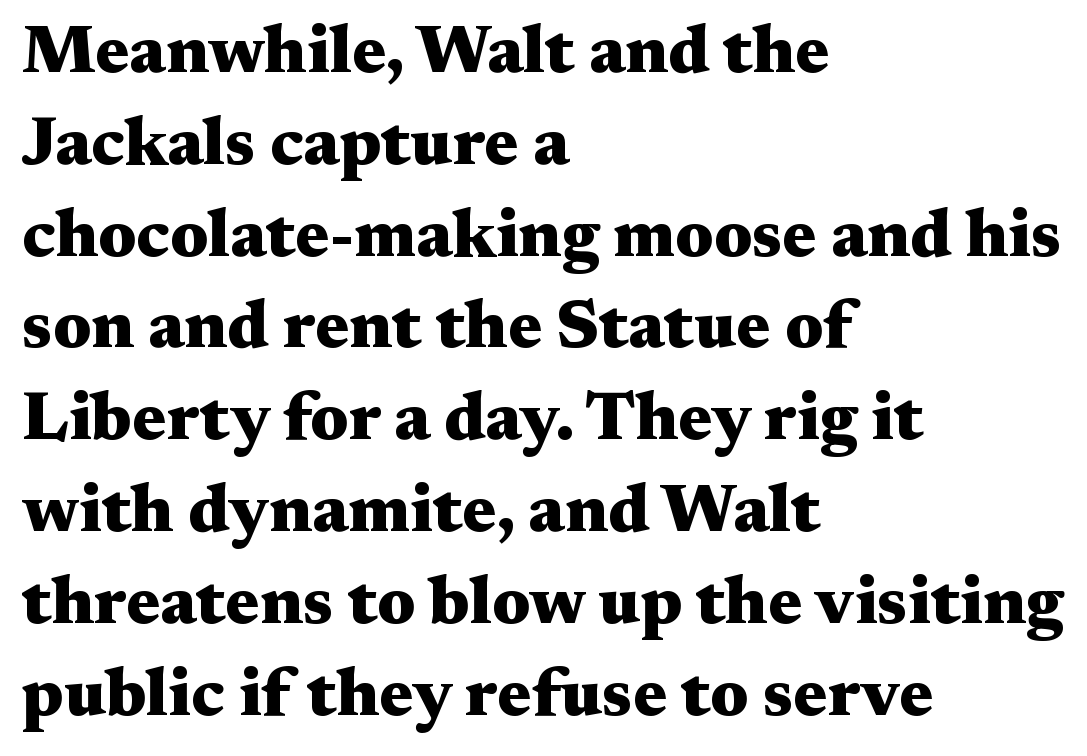
Pretty heavy lettering here — definitely bold. You could not count columns in this text — the font is proportionally spaced. This is the regular roman posture of the typeface. A typesetter would label this face a serif. The foot of each line stays bare and open.
